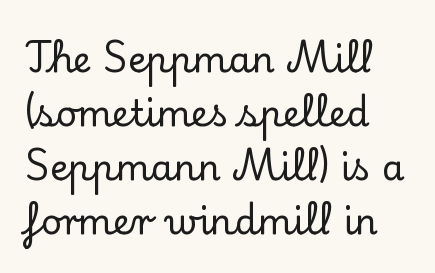
The image shows 36 px serif type, upright; set left-aligned, normal line spacing (1.5x), normal letter spacing, not underlined; low stroke contrast and a small x-height.
